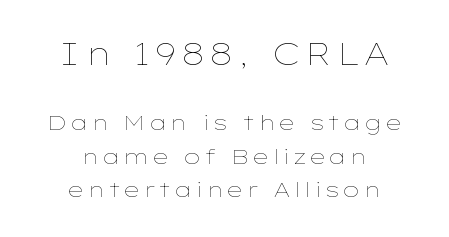
The space directly below the letters is spotless. The passage is arranged like a title page — every line centered. The leading is moderate, giving the passage an even texture. The face used here appears at its bigger size in the upper chunk. These lines are rendered in a variable-pitch font. The typography opts for an upright posture over an oblique one.
